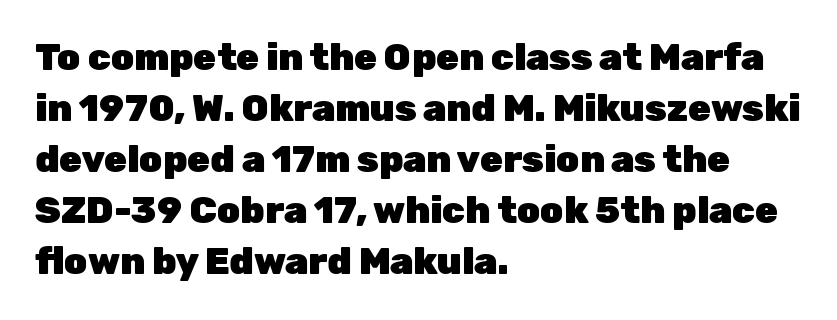
Q: Is the text bold? A: Yes.
Q: Is the text italic (slanted)? A: No, it is upright.
Q: Is the typeface a serif or a sans-serif typeface? A: Sans-serif.
Q: Is the text underlined? A: No.
Q: How is the paragraph aligned? A: Left-aligned.
Q: Is the spacing between letters normal or unusually wide? A: Normal.
Q: Is the spacing between lines tight, normal or loose? A: Normal.
Q: Width (condensed, normal, or wide)? A: Normal.
Q: Stroke contrast? A: Low.
Q: x-height? A: Medium.
Q: Monospaced? A: No.
